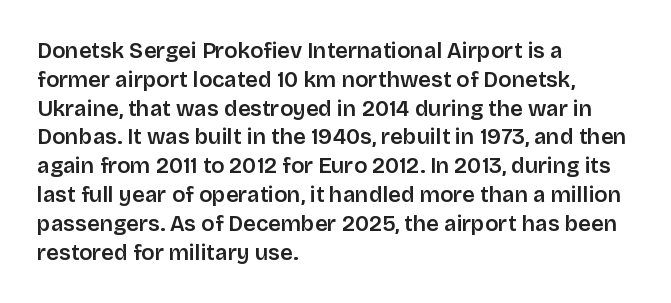
The image shows 22 px text type, upright; set left-aligned, normal line spacing (1.31x), normal letter spacing, not underlined.
